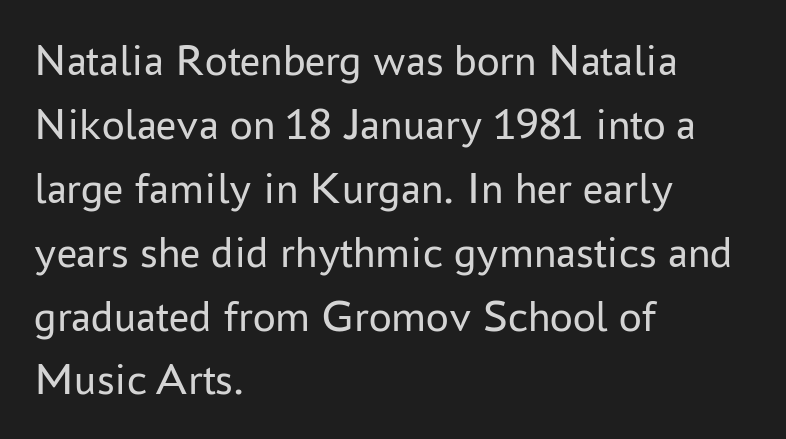
{"serif": "no", "italic": "no", "bold": "no", "weight": "regular", "width": "normal", "stroke_contrast": "low", "x_height": "medium", "monospaced": "no", "underline": "no", "align": "left", "line_spacing": "normal", "line_spacing_ratio": 1.42, "letter_spacing": "normal", "letter_spacing_em": 0.0, "glyph_px": 45}
